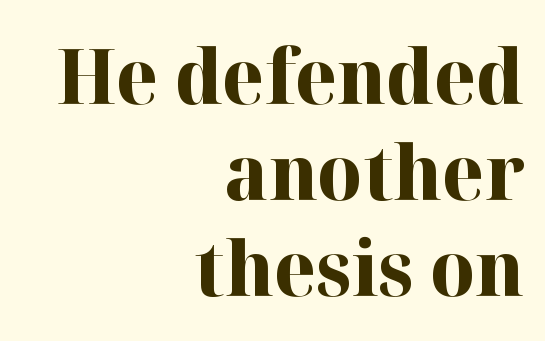
Tall strokes in this sample are plumb rather than angled. Here the designer chose a conventional face with non-uniform glyph widths. Underlining? Definitely not there. One-word summary of the alignment: right. Vertical spacing — default. These lines are composed in type with serifs.
